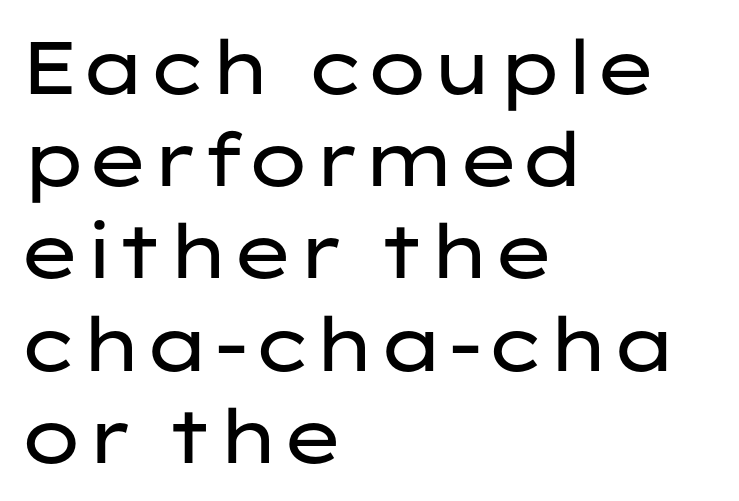
Notice how the stems are strictly vertical — no italics here. The face used here is proportionally spaced, like ordinary book or web type. The rag falls on the right side of this text block. Observe the ordinary spacing: letters are neighbours, not strangers. The weight tops out at a normal text grade. Just letters on the line, the space beneath them empty.
